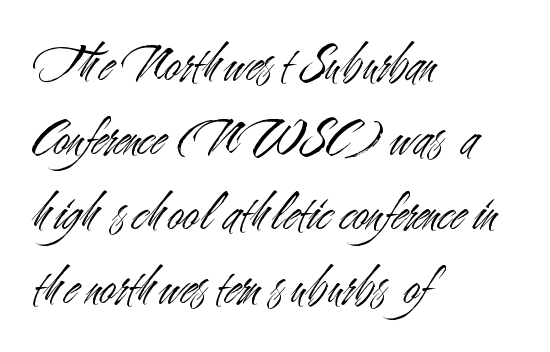
Where is the straight margin? On the left. Nothing sits at the stroke ends, so this counts as sans-serif. Rows of type keep a routine distance in the vertical direction.
